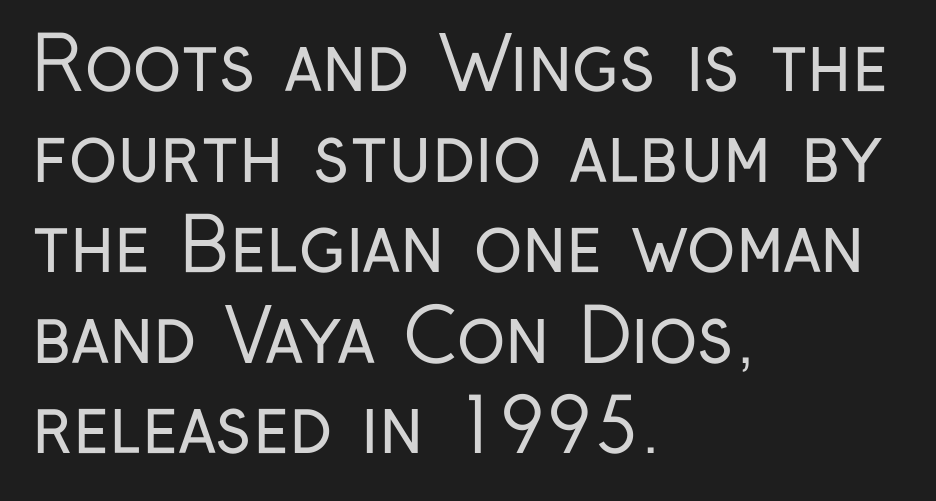
{"serif": "no", "italic": "no", "bold": "no", "weight": "regular", "width": "condensed", "stroke_contrast": "low", "x_height": "medium", "monospaced": "no", "underline": "no", "align": "left", "line_spacing_ratio": 1.24, "letter_spacing": "normal", "letter_spacing_em": 0.0, "glyph_px": 73}
